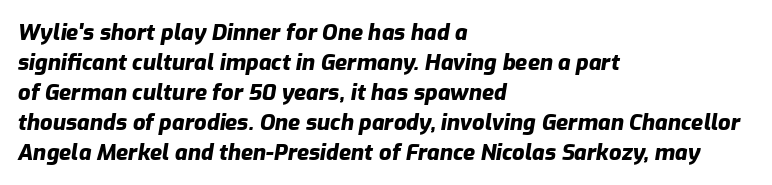
{"italic": "yes", "lean": "right", "slant_degrees": 9, "bold": "yes", "underline": "no", "align": "left", "line_spacing": "normal", "line_spacing_ratio": 1.36, "letter_spacing": "normal", "letter_spacing_em": 0.0, "glyph_px": 22}
